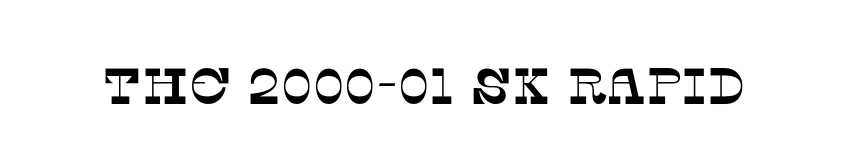
Looks like regular typesetting: each glyph gets only the width it needs. Words appear dense and cohesive because spacing is normal. Note: serifs present on the glyphs. The zone under the glyphs is completely vacant.
